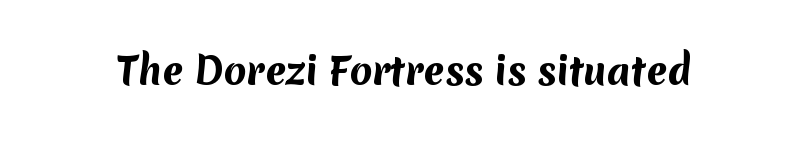
Q: Is the text bold? A: Yes.
Q: Is the typeface a serif or a sans-serif typeface? A: Sans-serif.
Q: Is the text underlined? A: No.
Q: Is the spacing between letters normal or unusually wide? A: Normal.
Q: Width (condensed, normal, or wide)? A: Normal.
Q: Stroke contrast? A: Medium.
Q: x-height? A: Medium.
Q: Monospaced? A: No.
